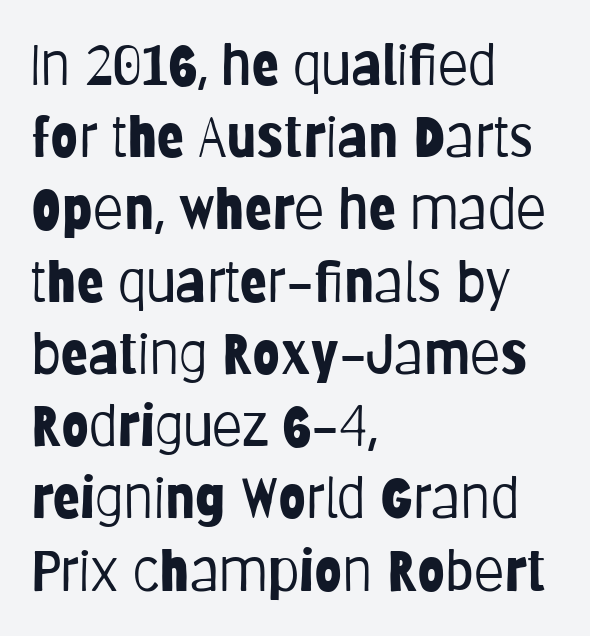
Successive baselines arrive at the customary interval. Bare-footed words on every line. Each line starts at the same left margin while the right side varies. The letters advance in unequal steps, a hallmark of proportional type. Each stroke keeps to a modest, everyday thickness or less.
